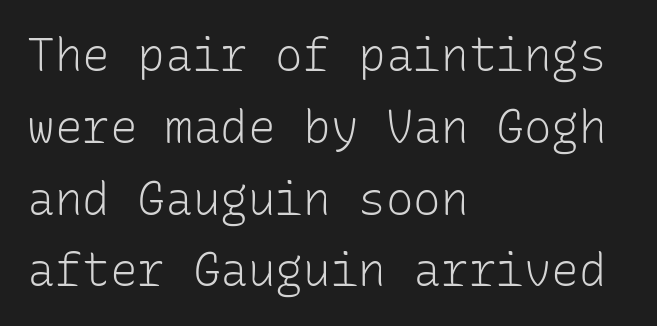
Q: Is the text bold? A: No.
Q: Is the text italic (slanted)? A: No, it is upright.
Q: Is the typeface a serif or a sans-serif typeface? A: Sans-serif.
Q: Is the text underlined? A: No.
Q: How is the paragraph aligned? A: Left-aligned.
Q: Is the spacing between letters normal or unusually wide? A: Normal.
Q: Is the spacing between lines tight, normal or loose? A: Normal.
Q: Width (condensed, normal, or wide)? A: Normal.
Q: Stroke contrast? A: Low.
Q: x-height? A: Medium.
Q: Monospaced? A: Yes.
